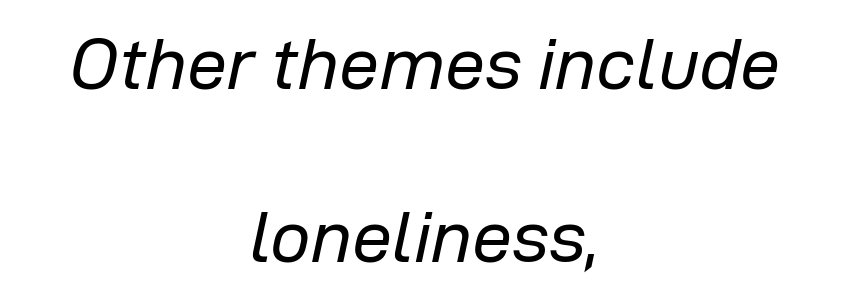
Here the designer chose a conventional face with non-uniform glyph widths. Unbolded letterforms with no extra heft. Yep, that's italic — everything's leaning. The line texture is even and compact thanks to regular tracking. The space beneath each line is pristine and unruled.
